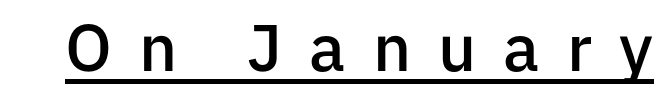
Q: Is the text bold? A: Semi-bold.
Q: Is the text italic (slanted)? A: No, it is upright.
Q: Is the typeface a serif or a sans-serif typeface? A: Sans-serif.
Q: Is the text underlined? A: Yes.
Q: Is the spacing between letters normal or unusually wide? A: Unusually wide.
Q: Width (condensed, normal, or wide)? A: Normal.
Q: Stroke contrast? A: Low.
Q: x-height? A: Medium.
Q: Monospaced? A: No.
